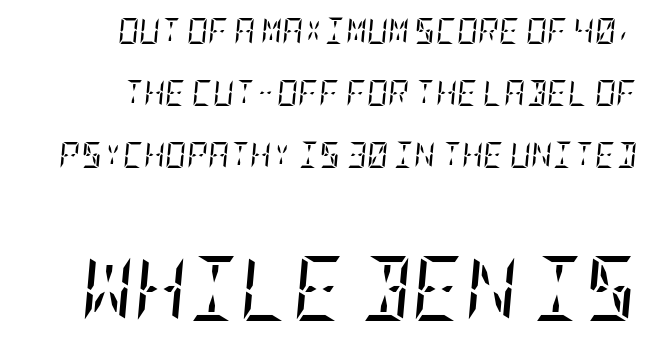
{"serif": "yes", "italic": "yes", "lean": "right", "slant_degrees": 5, "bold": "no", "weight": "regular", "width": "condensed", "stroke_contrast": "low", "x_height": "large", "underline": "no", "align": "right", "line_spacing": "loose", "line_spacing_ratio": 2.38, "letter_spacing": "normal", "letter_spacing_em": 0.0, "larger_block": "second", "size_ratio": 2.5, "glyph_px": 65}
